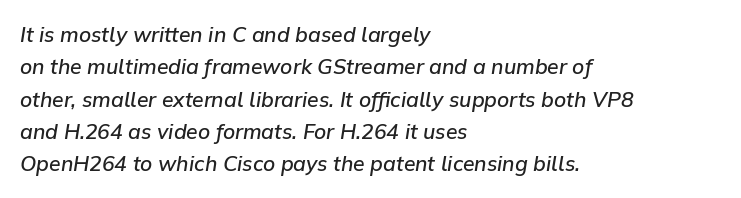
Q: Is the text bold? A: Semi-bold.
Q: Is the text italic (slanted)? A: Yes, it leans right by about 9 degrees.
Q: Is the text underlined? A: No.
Q: How is the paragraph aligned? A: Left-aligned.
Q: Is the spacing between letters normal or unusually wide? A: Normal.
Q: Is the spacing between lines tight, normal or loose? A: Normal.
